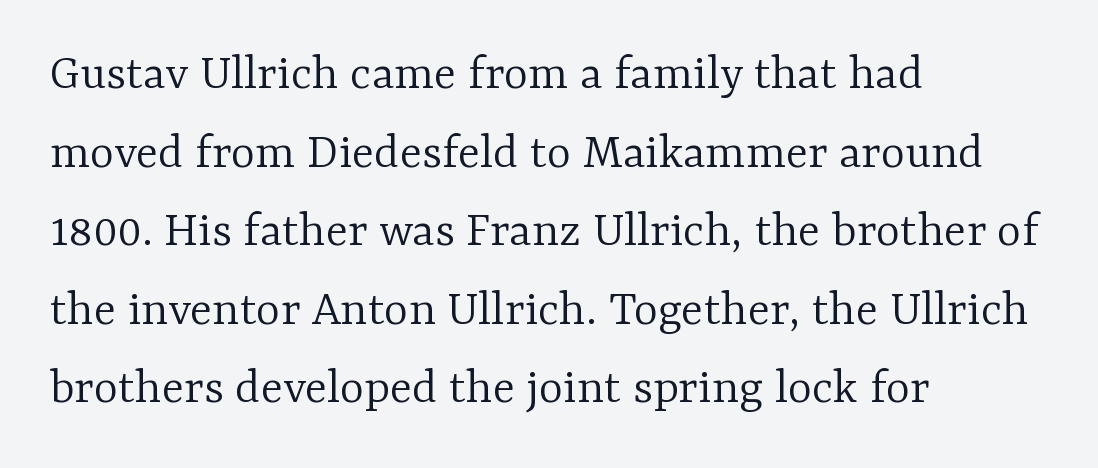
The image shows 52 px light serif type, upright; set left-aligned, normal line spacing (1.51x), normal letter spacing, not underlined; low stroke contrast and a medium x-height.
